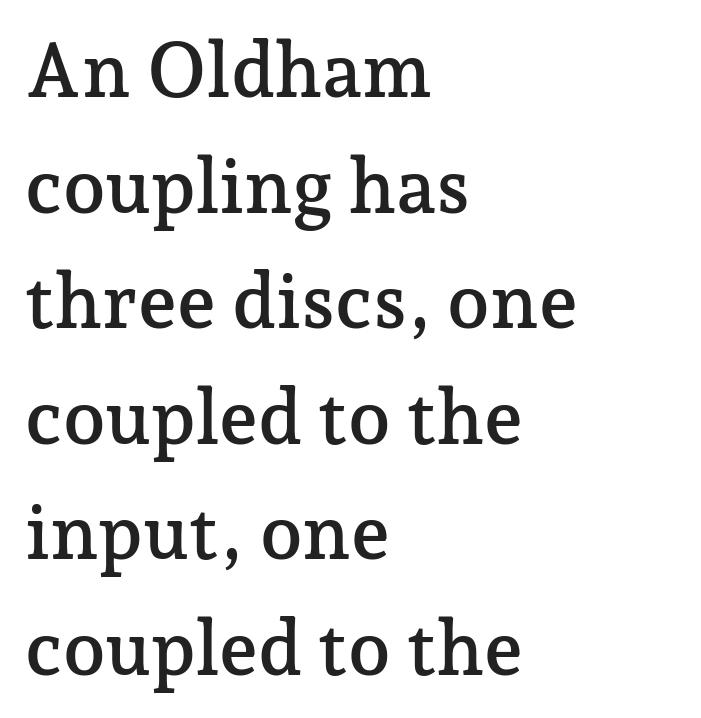
{"serif": "yes", "italic": "no", "width": "normal", "stroke_contrast": "low", "x_height": "medium", "monospaced": "no", "underline": "no", "align": "left", "line_spacing": "normal", "line_spacing_ratio": 1.52, "letter_spacing": "normal", "letter_spacing_em": 0.0, "glyph_px": 76}
